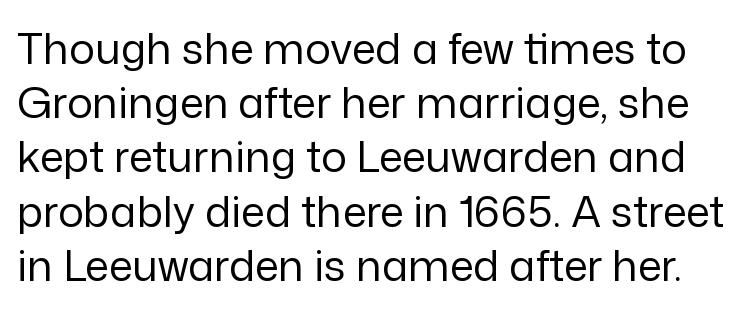
The image shows 43 px regular-weight sans-serif type, upright; set normal line spacing (1.26x), normal letter spacing, not underlined; low stroke contrast and a medium x-height.
